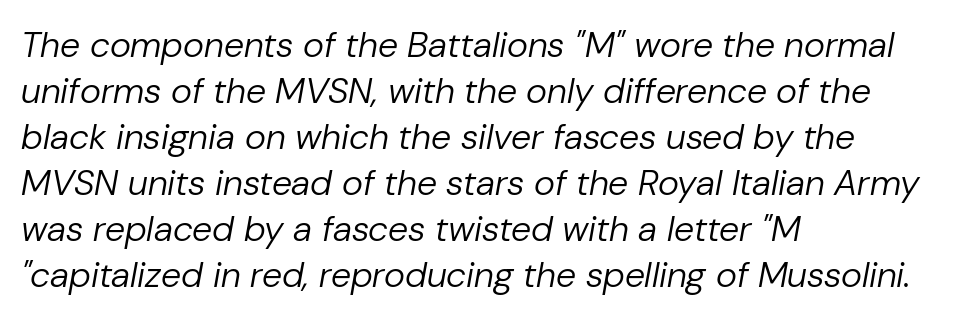
Q: Is the text bold? A: No.
Q: Is the text italic (slanted)? A: Yes, it leans right by about 10 degrees.
Q: Is the text underlined? A: No.
Q: How is the paragraph aligned? A: Left-aligned.
Q: Is the spacing between letters normal or unusually wide? A: Normal.
Q: Is the spacing between lines tight, normal or loose? A: Normal.
Q: Width (condensed, normal, or wide)? A: Normal.
Q: Stroke contrast? A: Low.
Q: x-height? A: Medium.
Q: Monospaced? A: No.
